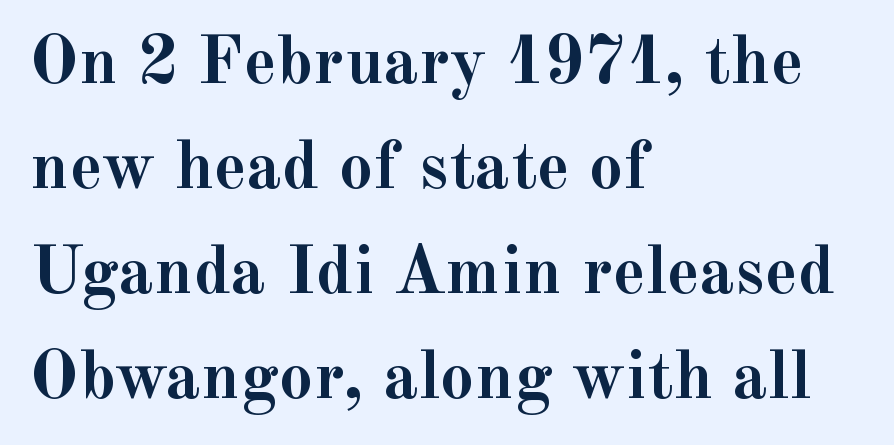
{"serif": "yes", "italic": "no", "bold": "yes", "weight": "semibold", "width": "normal", "x_height": "small", "monospaced": "no", "underline": "no", "align": "left", "line_spacing": "normal", "line_spacing_ratio": 1.52, "letter_spacing": "normal", "letter_spacing_em": 0.0, "glyph_px": 69}
